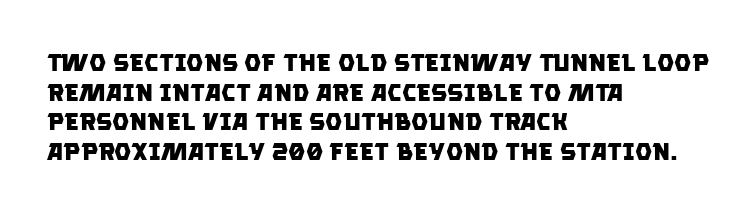
A classic flush-left, rag-right setting is used for this passage. You could call the tracking neutral — neither tight nor loose. The space directly below the letters is spotless. Weight check: bold — yes, fully.
